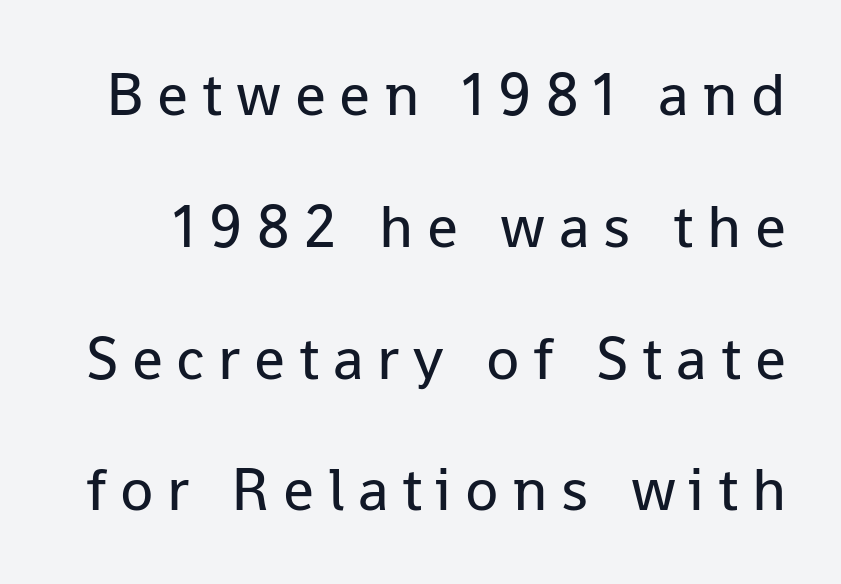
Each new line begins a long way beneath the previous one. The foot of each line stays bare and open. A typesetter would call this proportional, since set widths differ per character. Does the lettering tilt? It doesn't — this is upright.
